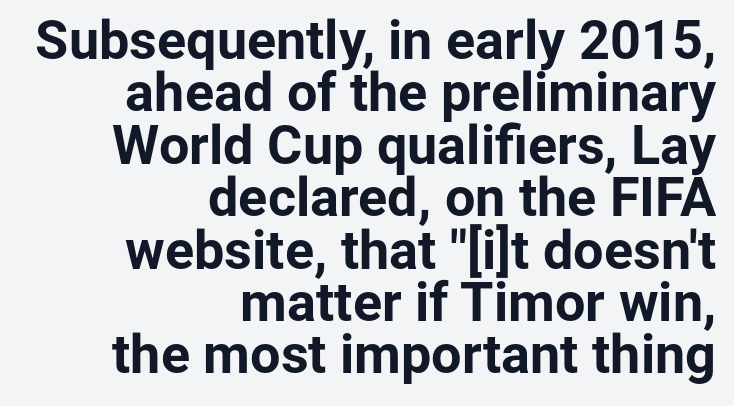
The image shows 54 px bold sans-serif type, upright; set right-aligned, tight line spacing (0.97x), normal letter spacing, not underlined; low stroke contrast and a medium x-height.
